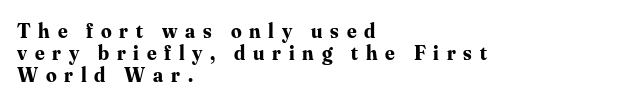
The setting favours the left margin, as ordinary paragraphs usually do. Spacing between characters has been opened up far beyond the box default. Baseline-to-baseline distance is barely more than the letter height. The specimen omits any rule beneath the text block's lines. Italic? Not at all — the glyphs are vertical. The font is running at its bold setting.
